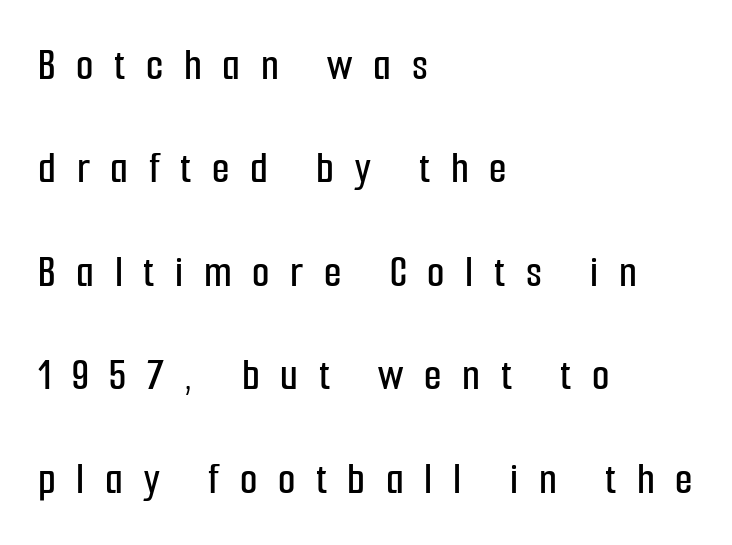
Q: Is the text italic (slanted)? A: No, it is upright.
Q: Is the typeface a serif or a sans-serif typeface? A: Sans-serif.
Q: Is the text underlined? A: No.
Q: How is the paragraph aligned? A: Left-aligned.
Q: Is the spacing between letters normal or unusually wide? A: Unusually wide.
Q: Is the spacing between lines tight, normal or loose? A: Loose.
Q: Width (condensed, normal, or wide)? A: Condensed.
Q: Stroke contrast? A: Low.
Q: x-height? A: Medium.
Q: Monospaced? A: No.
